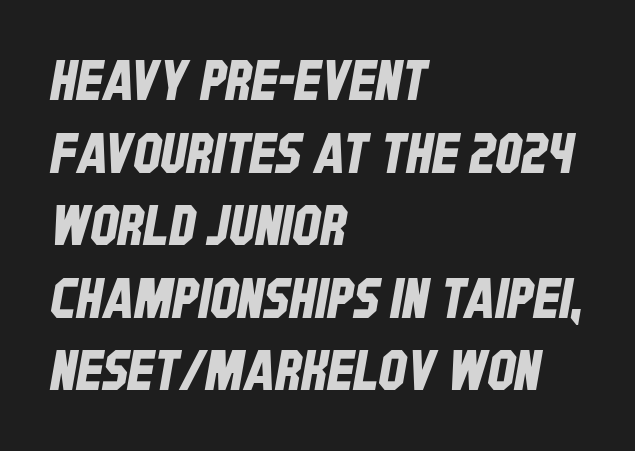
{"serif": "no", "width": "condensed", "stroke_contrast": "low", "x_height": "large", "monospaced": "no", "underline": "no", "align": "left", "line_spacing": "normal", "line_spacing_ratio": 1.32, "letter_spacing": "normal", "letter_spacing_em": 0.0, "glyph_px": 55}
